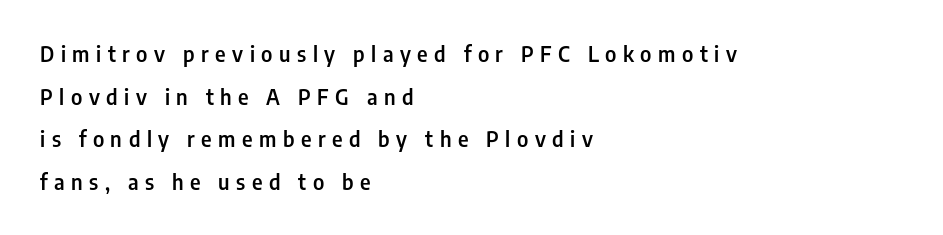
{"italic": "no", "bold": "semi", "underline": "no", "align": "left", "line_spacing": "loose", "line_spacing_ratio": 2.03, "letter_spacing": "wide", "letter_spacing_em": 0.31, "glyph_px": 21}
